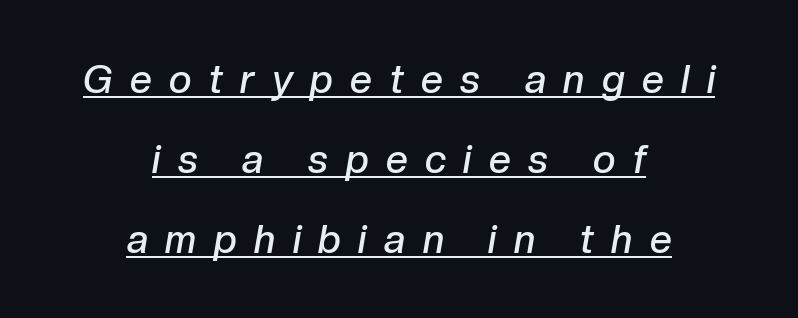
{"italic": "yes", "lean": "right", "slant_degrees": 10, "bold": "semi", "weight": "semibold", "width": "normal", "stroke_contrast": "low", "x_height": "medium", "monospaced": "no", "underline": "yes", "align": "center", "line_spacing": "loose", "line_spacing_ratio": 2.05, "letter_spacing": "wide", "letter_spacing_em": 0.45, "glyph_px": 39}
